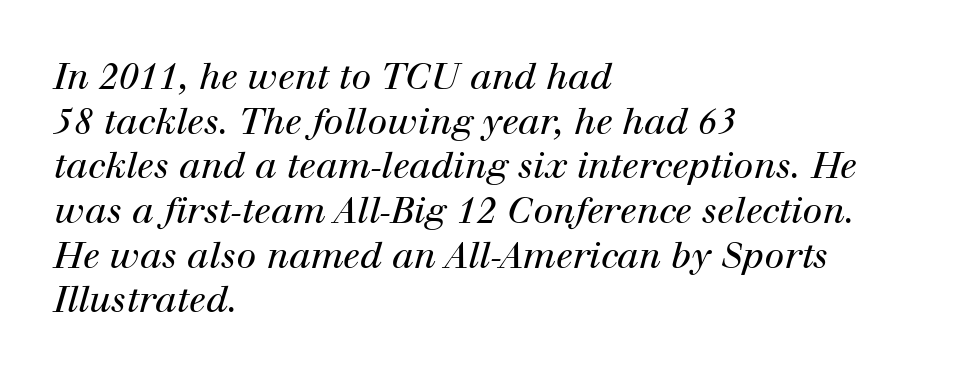
Is the stroke heavy? The answer is a plain regular-or-lighter. Note: serifs present on the glyphs. Every character sits at an angle, as italics do. Looks like regular typesetting: each glyph gets only the width it needs.
